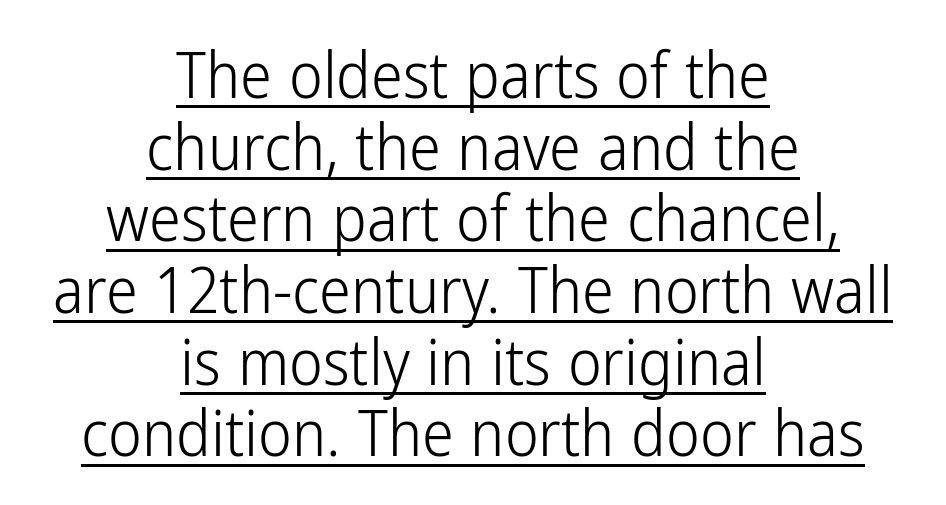
Caption: multi-line text, centered on the measure. Caption: face not bold, strokes unweighted. The type family on display is of the sans-serif kind. The face used here is rendered with its standard letterfit.
